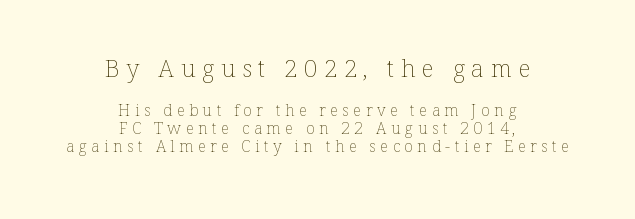
The image shows 24 px text type, upright; set centered, tight line spacing (1.12x), unusually wide letter spacing (+0.28 em), not underlined; the first (top) block is 1.5x larger.
